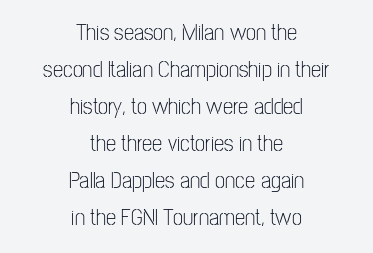
{"italic": "no", "bold": "no", "underline": "no", "align": "center", "line_spacing": "normal", "line_spacing_ratio": 1.61, "letter_spacing": "normal", "letter_spacing_em": 0.0, "glyph_px": 23}
